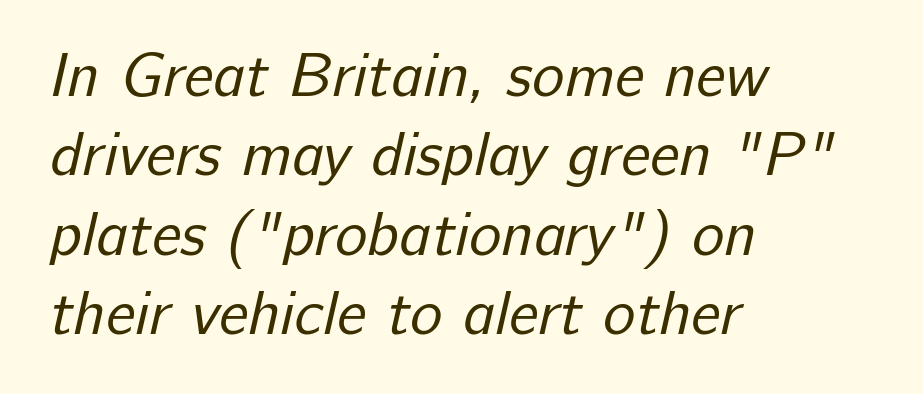
{"serif": "no", "bold": "no", "weight": "regular", "width": "normal", "stroke_contrast": "low", "x_height": "medium", "monospaced": "no", "underline": "no", "align": "left", "line_spacing": "normal", "line_spacing_ratio": 1.3, "letter_spacing": "normal", "letter_spacing_em": 0.0, "glyph_px": 61}
